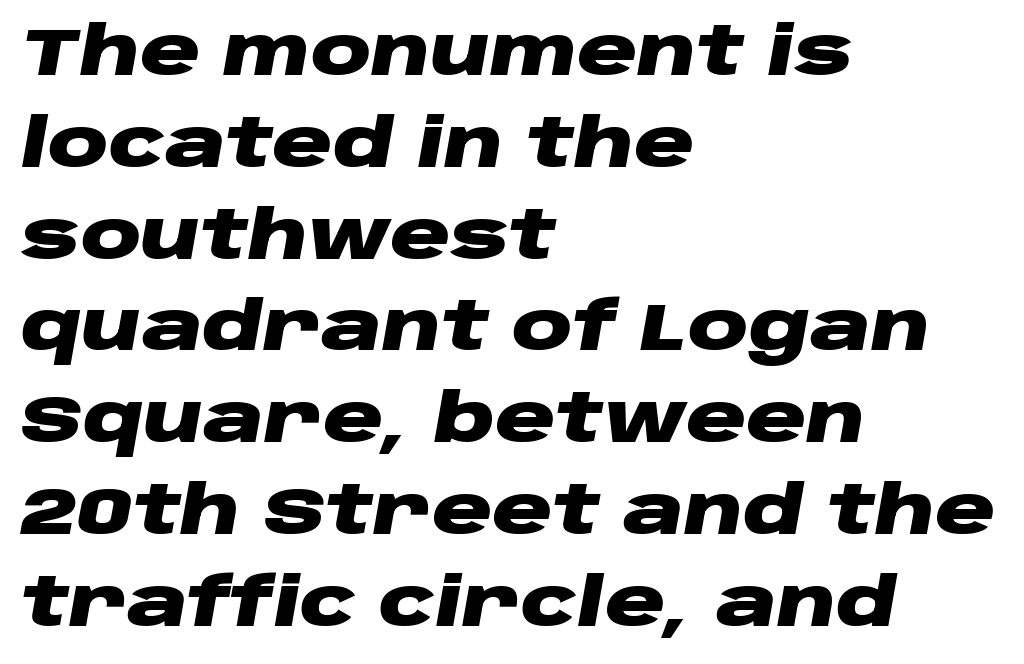
Q: Is the text bold? A: Yes.
Q: Is the text italic (slanted)? A: Yes, it leans right by about 10 degrees.
Q: Is the text underlined? A: No.
Q: How is the paragraph aligned? A: Left-aligned.
Q: Is the spacing between letters normal or unusually wide? A: Normal.
Q: Is the spacing between lines tight, normal or loose? A: Normal.
Q: Width (condensed, normal, or wide)? A: Wide.
Q: Stroke contrast? A: Low.
Q: x-height? A: Large.
Q: Monospaced? A: No.
